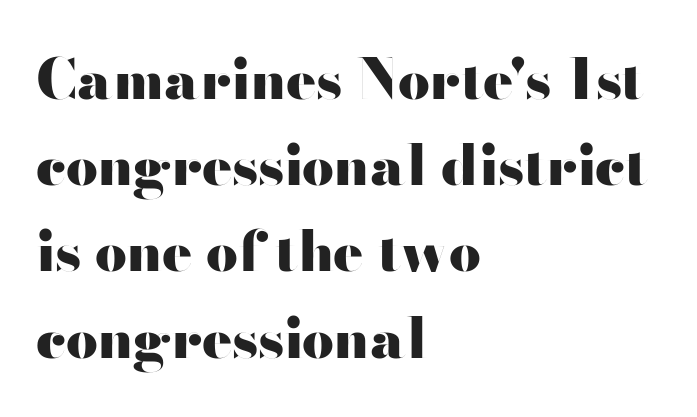
The image shows 56 px heavy, wide type, upright; set left-aligned, normal line spacing (1.54x), normal letter spacing, not underlined; high stroke contrast and a small x-height.
